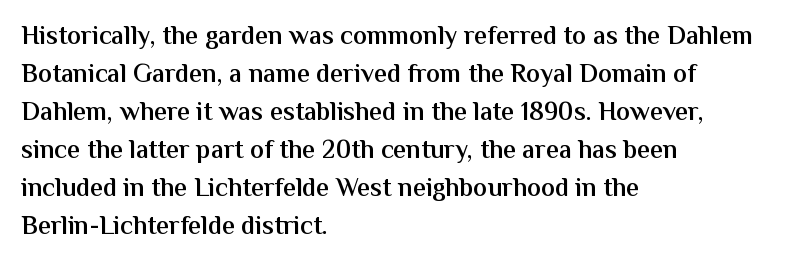
{"italic": "no", "bold": "semi", "underline": "no", "align": "left", "line_spacing": "normal", "line_spacing_ratio": 1.46, "letter_spacing": "normal", "letter_spacing_em": 0.0, "glyph_px": 26}
